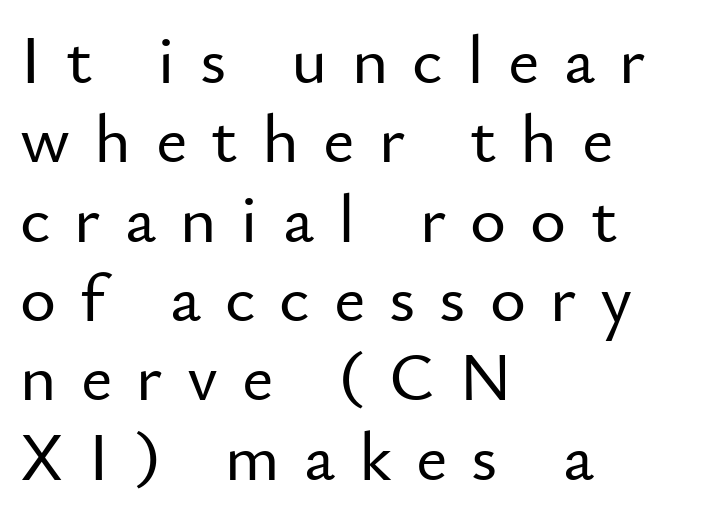
{"serif": "no", "italic": "no", "width": "normal", "stroke_contrast": "low", "x_height": "small", "monospaced": "no", "underline": "no", "align": "left", "line_spacing": "tight", "line_spacing_ratio": 1.15, "letter_spacing": "wide", "letter_spacing_em": 0.35, "glyph_px": 69}
